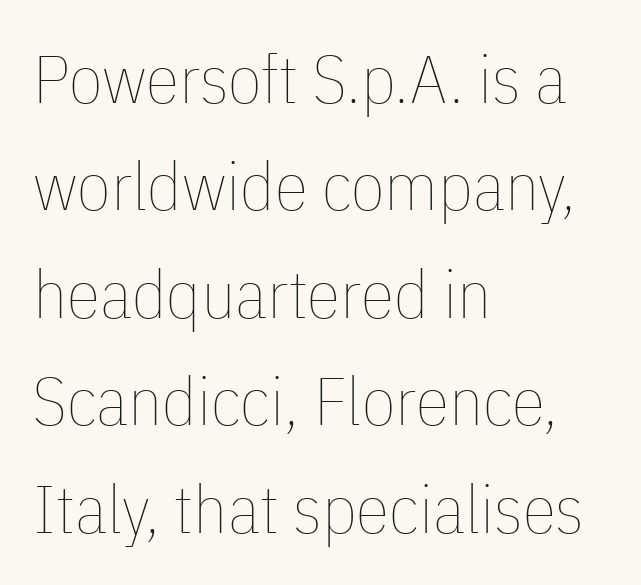
Each word holds together tightly as a unit, with standard inter-letter gaps. The space directly below the letters is spotless. The ragged edge is on the right, which tells us the setting is flush left. Heaviness? Minimal to ordinary, like unemphasized prose. This sample keeps an unexceptional amount of space between lines.
